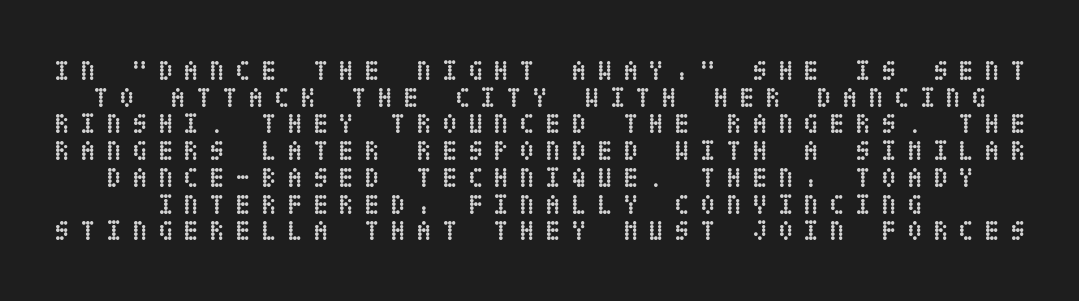
These words are printed bold, with thick strokes throughout. The tracking reads as deliberately expanded to a designer's eye. This is the regular roman posture of the typeface. Unmarked baselines from the first word to the last. You could barely slide anything between these rows.
